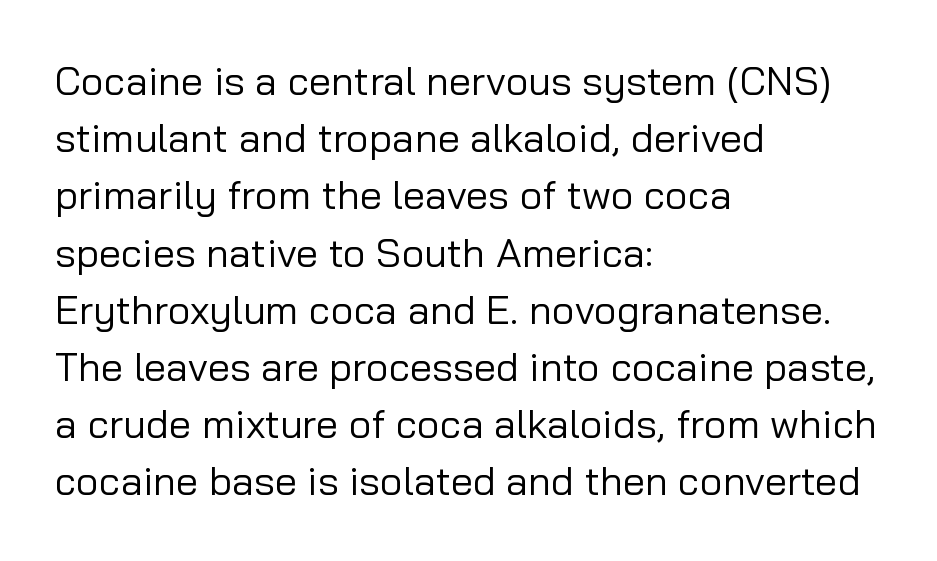
Q: Is the text bold? A: No.
Q: Is the text italic (slanted)? A: No, it is upright.
Q: Is the typeface a serif or a sans-serif typeface? A: Sans-serif.
Q: Is the text underlined? A: No.
Q: How is the paragraph aligned? A: Left-aligned.
Q: Is the spacing between letters normal or unusually wide? A: Normal.
Q: Is the spacing between lines tight, normal or loose? A: Normal.
Q: Width (condensed, normal, or wide)? A: Normal.
Q: Stroke contrast? A: Low.
Q: x-height? A: Medium.
Q: Monospaced? A: No.
